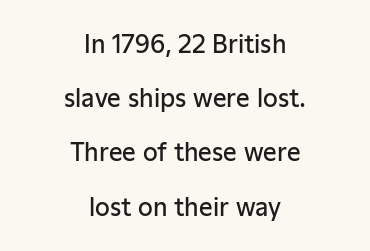
The typesetting leans somewhat heavy: a semibold. This is the regular roman posture of the typeface. Each word holds together tightly as a unit, with standard inter-letter gaps. Bare-footed words on every line.
